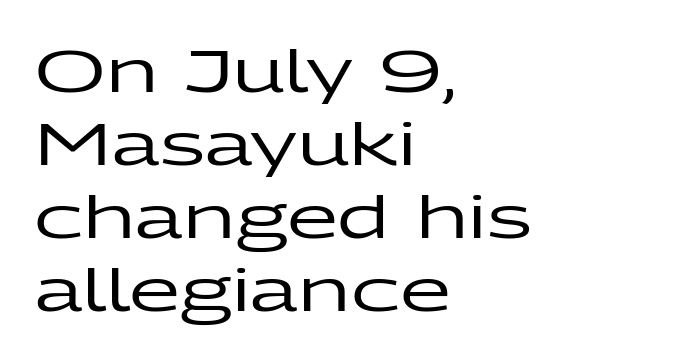
The face used here is a sans, in the tradition of grotesques and geometrics. The space directly below the letters is spotless. Think of a printed novel: that variable character pitch is what you see here. Default kerning and tracking; the words read as compact shapes.
